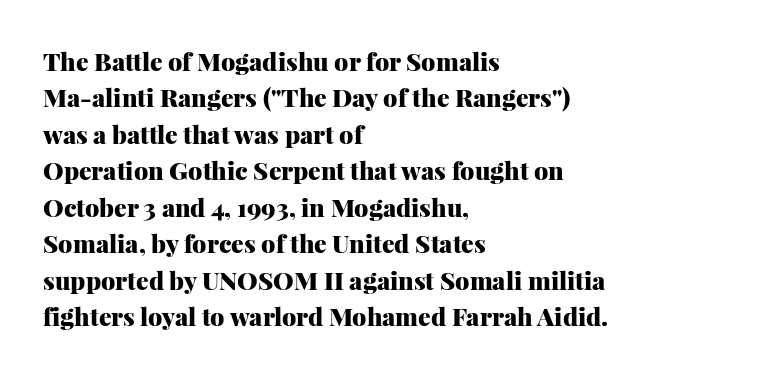
{"italic": "no", "bold": "yes", "underline": "no", "align": "left", "line_spacing": "normal", "line_spacing_ratio": 1.46, "letter_spacing": "normal", "letter_spacing_em": 0.0, "glyph_px": 25}
